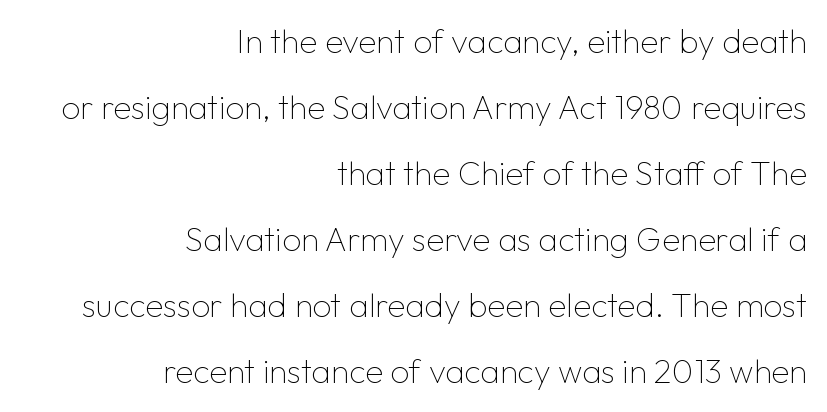
Is there much room between lines? Yes — plenty of vertical air separates them. Tracking value appears to be zero — textbook default spacing. You can tell it's not italic because the verticals are truly vertical. Spacing verdict: proportional, widths tailored to each character.
